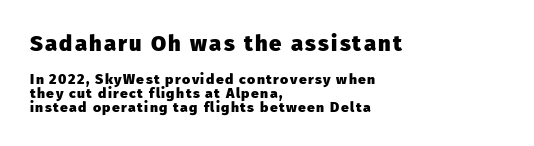
The image shows 22 px bold type, upright; set left-aligned, tight line spacing (1.0x), not underlined; the first (top) block is 1.57x larger.
